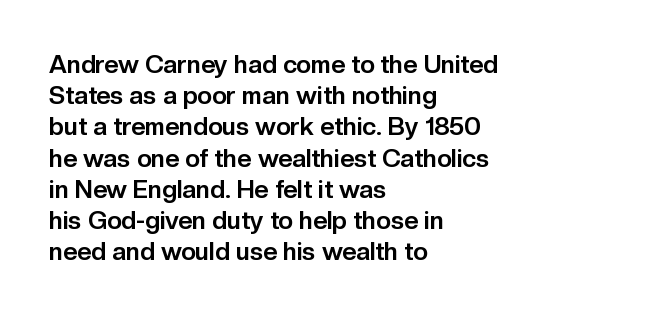
Q: Is the text bold? A: Yes.
Q: Is the text italic (slanted)? A: No, it is upright.
Q: Is the text underlined? A: No.
Q: How is the paragraph aligned? A: Left-aligned.
Q: Is the spacing between letters normal or unusually wide? A: Normal.
Q: Is the spacing between lines tight, normal or loose? A: Normal.
